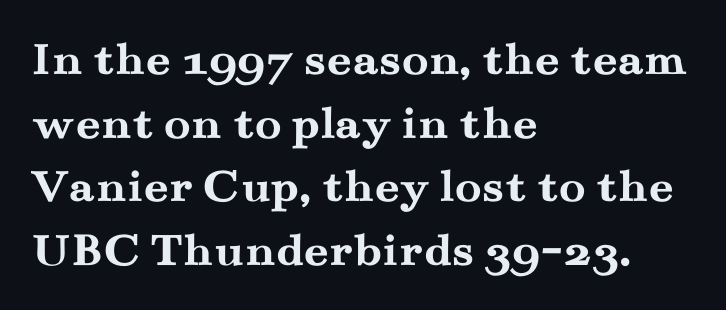
{"serif": "yes", "italic": "no", "bold": "yes", "weight": "semibold", "width": "wide", "stroke_contrast": "medium", "x_height": "small", "monospaced": "no", "underline": "no", "align": "left", "line_spacing": "normal", "line_spacing_ratio": 1.3, "letter_spacing": "normal", "letter_spacing_em": 0.0, "glyph_px": 49}
